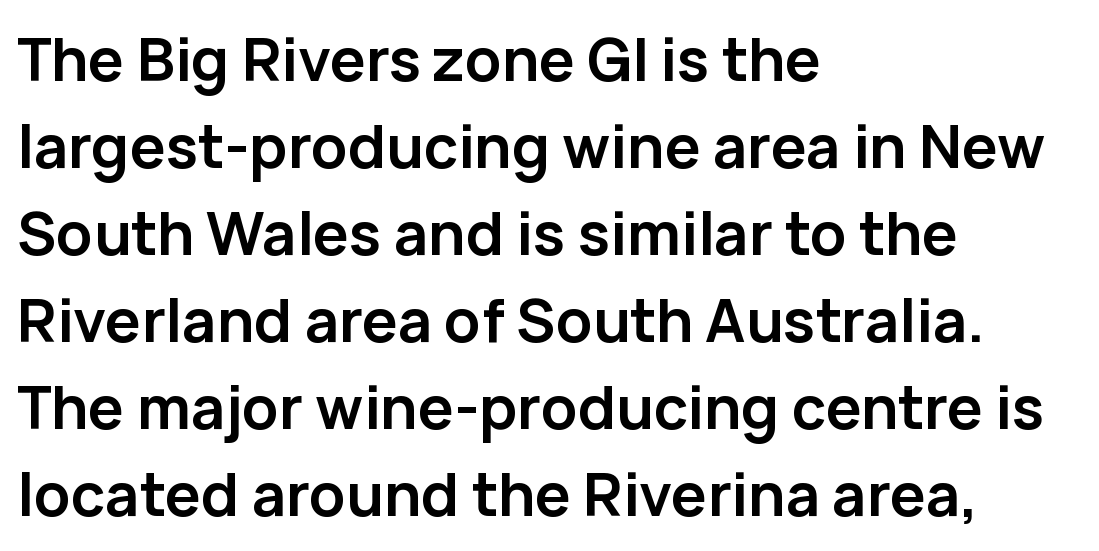
{"serif": "no", "italic": "no", "bold": "yes", "weight": "semibold", "width": "normal", "stroke_contrast": "low", "x_height": "medium", "monospaced": "no", "underline": "no", "align": "left", "line_spacing": "normal", "line_spacing_ratio": 1.45, "letter_spacing": "normal", "letter_spacing_em": 0.0, "glyph_px": 60}
